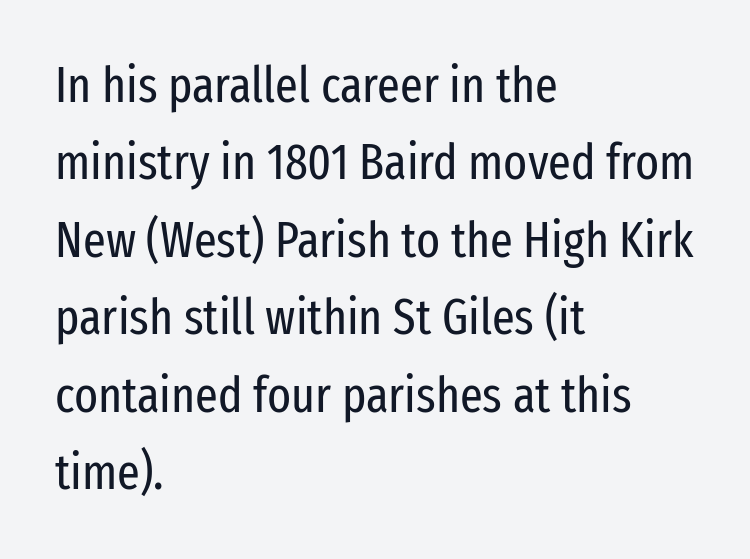
This sample uses a sans-serif face. These glyphs show unthickened strokes, regular width or finer. Leftover space on each line is placed entirely after the last word. A normal amount of white space separates one row of letters from the next. Observe the ordinary spacing: letters are neighbours, not strangers. Has an underline been added? It has not.
